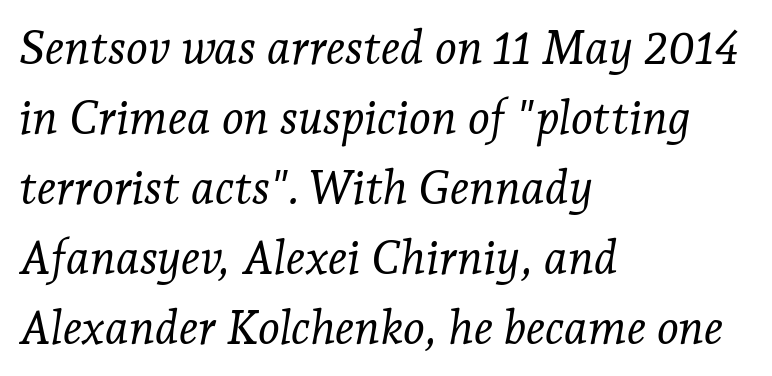
{"serif": "yes", "italic": "yes", "lean": "right", "slant_degrees": 7, "bold": "no", "weight": "light", "width": "normal", "stroke_contrast": "low", "x_height": "medium", "monospaced": "no", "underline": "no", "align": "left", "line_spacing": "normal", "line_spacing_ratio": 1.49, "letter_spacing": "normal", "letter_spacing_em": 0.0, "glyph_px": 47}
